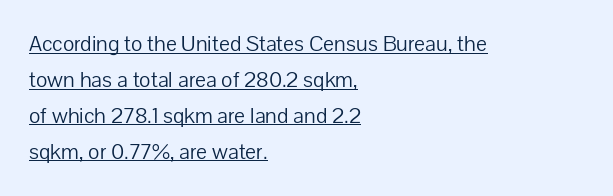
The face used here appears with an underline applied. The passage shown stacks its lines at a standard gap. Posture: upright roman. Stroke thickness stays within the range of a standard reading face or lighter. This sample uses plain, unmodified letter spacing.
